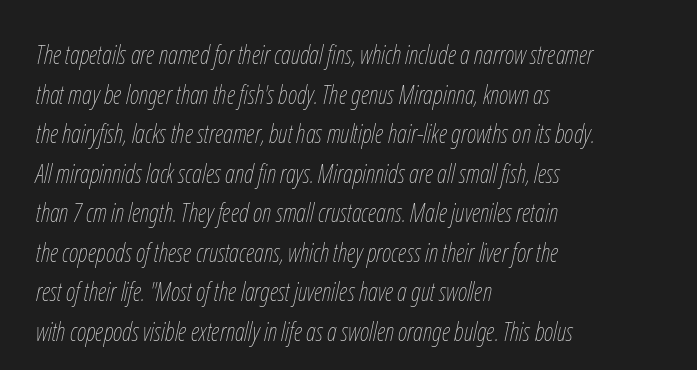
Q: Is the text bold? A: No.
Q: Is the text italic (slanted)? A: Yes, it leans right by about 12 degrees.
Q: Is the text underlined? A: No.
Q: How is the paragraph aligned? A: Left-aligned.
Q: Is the spacing between letters normal or unusually wide? A: Normal.
Q: Is the spacing between lines tight, normal or loose? A: Normal.
